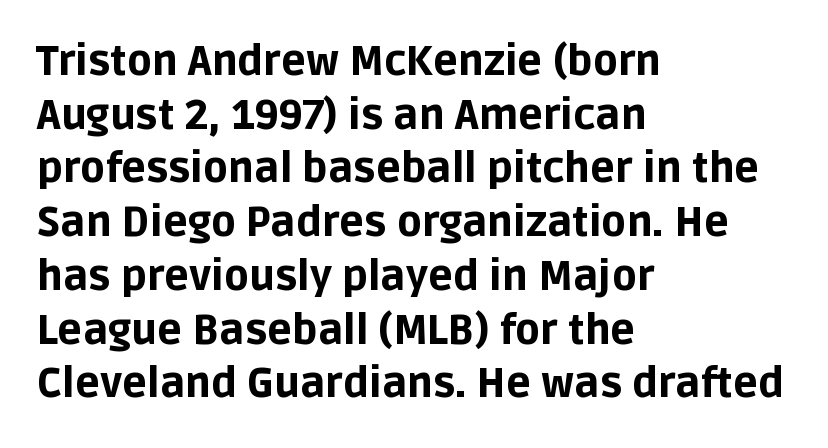
Q: Is the text bold? A: Yes.
Q: Is the text italic (slanted)? A: No, it is upright.
Q: Is the typeface a serif or a sans-serif typeface? A: Sans-serif.
Q: Is the text underlined? A: No.
Q: How is the paragraph aligned? A: Left-aligned.
Q: Is the spacing between letters normal or unusually wide? A: Normal.
Q: Is the spacing between lines tight, normal or loose? A: Normal.
Q: Width (condensed, normal, or wide)? A: Normal.
Q: Stroke contrast? A: Low.
Q: x-height? A: Large.
Q: Monospaced? A: No.
